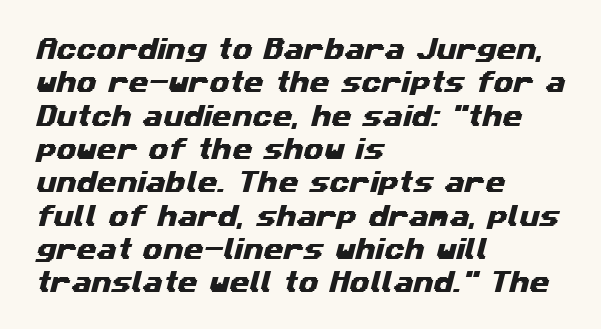
{"underline": "no", "align": "left", "line_spacing": "normal", "line_spacing_ratio": 1.45, "letter_spacing": "normal", "letter_spacing_em": 0.0, "glyph_px": 23}
